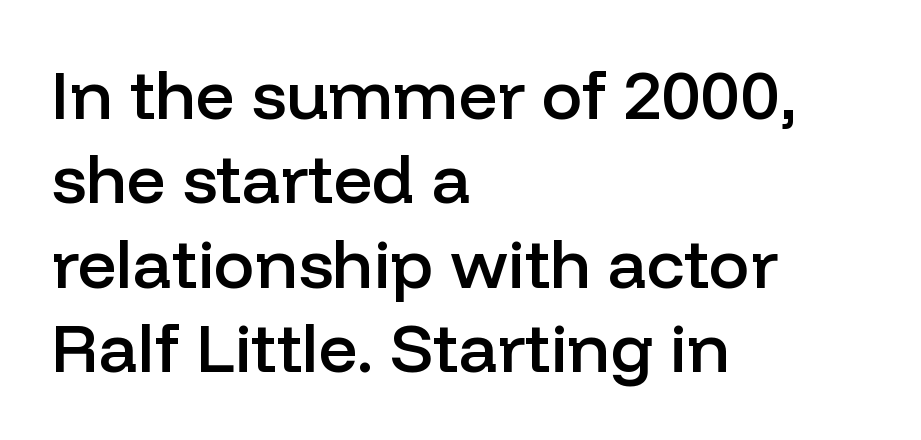
Q: Is the text bold? A: Semi-bold.
Q: Is the text italic (slanted)? A: No, it is upright.
Q: Is the typeface a serif or a sans-serif typeface? A: Sans-serif.
Q: Is the text underlined? A: No.
Q: How is the paragraph aligned? A: Left-aligned.
Q: Is the spacing between letters normal or unusually wide? A: Normal.
Q: Width (condensed, normal, or wide)? A: Normal.
Q: Stroke contrast? A: Low.
Q: x-height? A: Medium.
Q: Monospaced? A: No.
